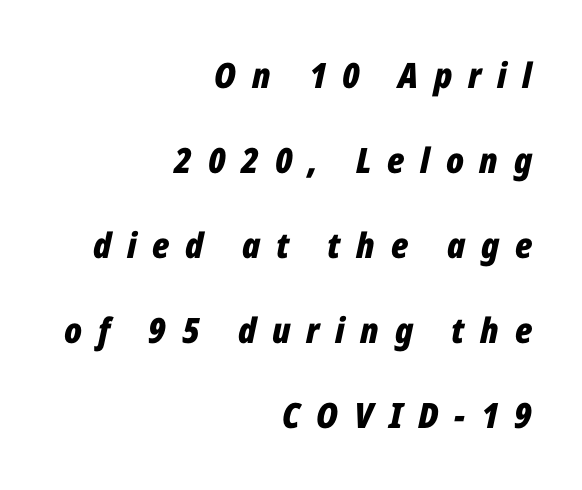
Students, observe: this is what heavily led, spacious text looks like. This is oblique type, the kind used for emphasis or titles. Spacing between characters has been opened up far beyond the box default. Is this a fixed-width face? No — the glyphs have proportional, varying widths. Strong, thick strokes mark this as bold type. Bare-footed words on every line.
